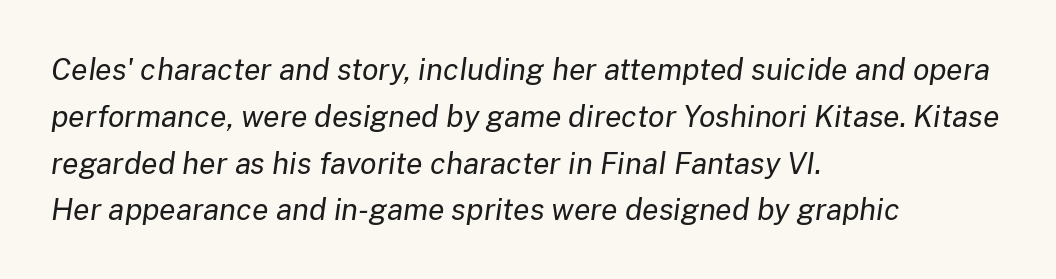
The image shows 30 px regular-weight type, italic (leaning right); set left-aligned, normal line spacing (1.56x), normal letter spacing, not underlined; low stroke contrast and a medium x-height.
